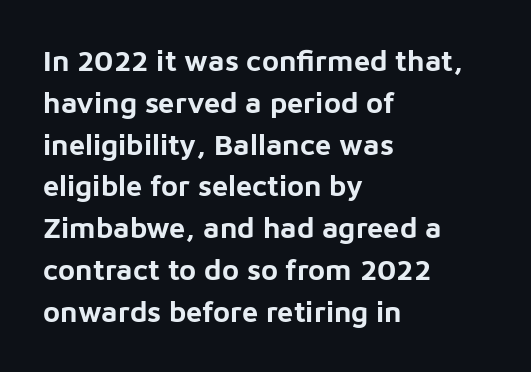
How would I describe the line gaps? Plain and ordinary. These lines are set flush left with a ragged right edge. A clean baseline with only descenders dipping below it. Every letter is thick-stroked: bold, no question.
